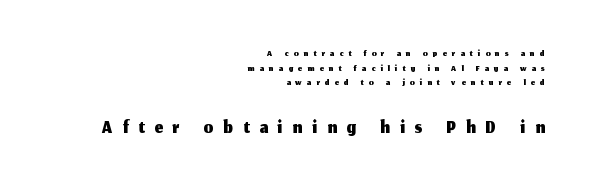
{"serif": "no", "italic": "no", "width": "normal", "stroke_contrast": "medium", "x_height": "medium", "monospaced": "no", "underline": "no", "align": "right", "line_spacing": "tight", "line_spacing_ratio": 0.97, "letter_spacing": "wide", "letter_spacing_em": 0.34, "larger_block": "second", "size_ratio": 2.0, "glyph_px": 30}
